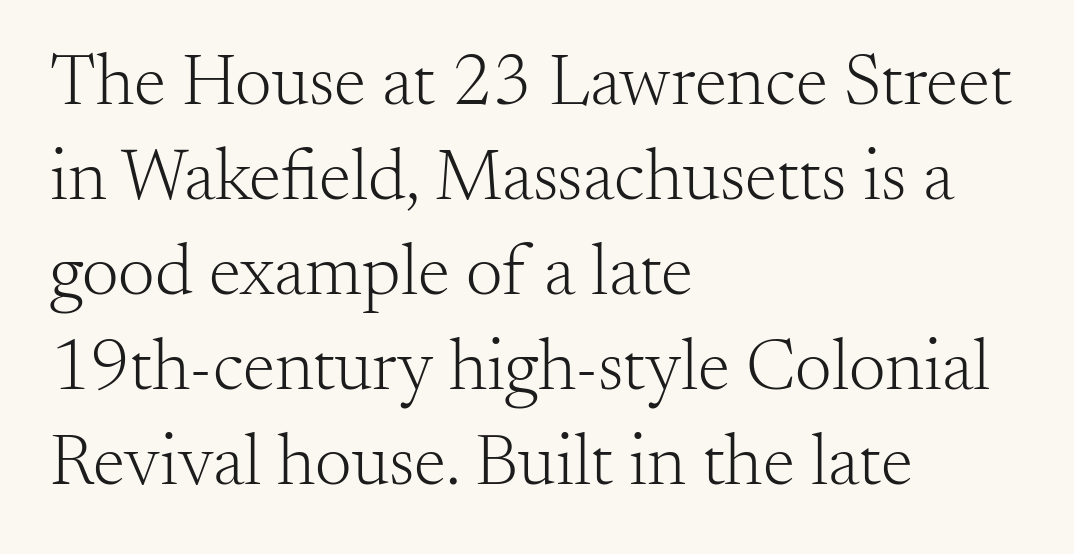
{"serif": "yes", "italic": "no", "bold": "no", "weight": "light", "width": "normal", "stroke_contrast": "medium", "x_height": "small", "monospaced": "no", "underline": "no", "align": "left", "line_spacing": "normal", "line_spacing_ratio": 1.3, "letter_spacing": "normal", "letter_spacing_em": 0.0, "glyph_px": 73}
